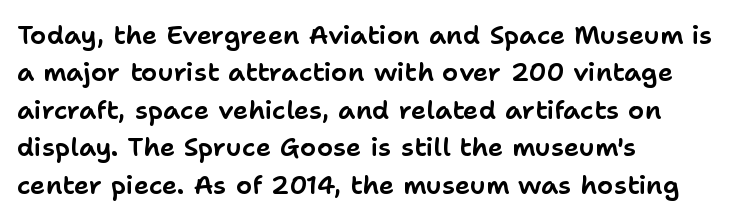
Q: Is the text italic (slanted)? A: No, it is upright.
Q: Is the text underlined? A: No.
Q: How is the paragraph aligned? A: Left-aligned.
Q: Is the spacing between letters normal or unusually wide? A: Normal.
Q: Is the spacing between lines tight, normal or loose? A: Normal.
